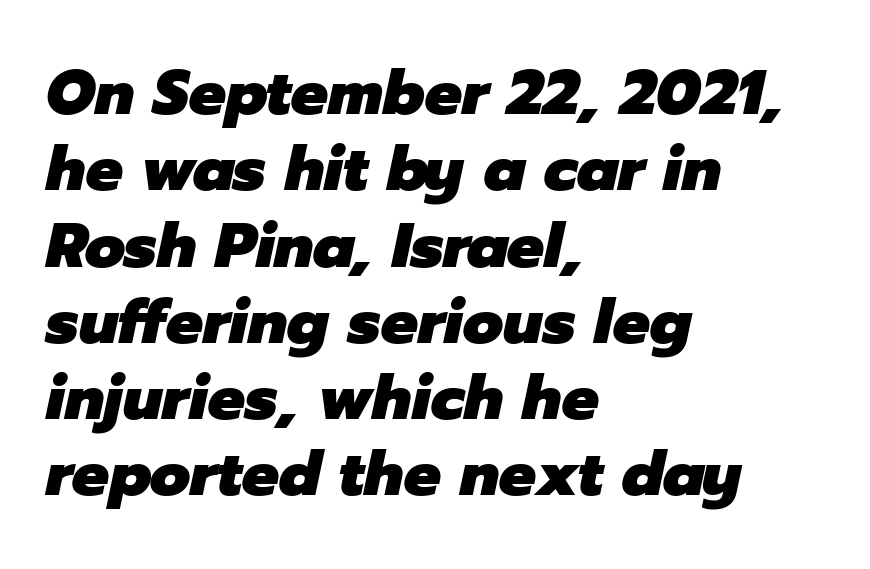
The image shows 62 px heavy type, italic (leaning right); set left-aligned, line spacing 1.23x, normal letter spacing, not underlined; low stroke contrast and a medium x-height.
